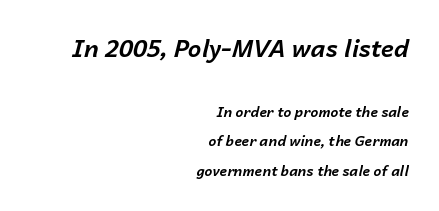
{"italic": "yes", "lean": "right", "slant_degrees": 14, "bold": "yes", "underline": "no", "align": "right", "line_spacing": "loose", "line_spacing_ratio": 2.11, "letter_spacing": "normal", "letter_spacing_em": 0.0, "larger_block": "first", "size_ratio": 1.71, "glyph_px": 24}
